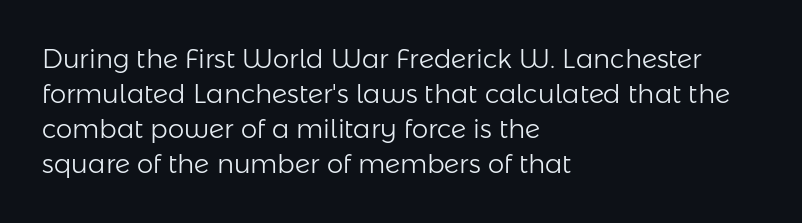
How are the letters spaced? Ordinarily, with no added tracking. Has an underline been added? It has not. Honestly, the row spacing looks completely unremarkable. The font is comparable to plain body text, perhaps lighter. Visually the block forms a straight wall on the left and a jagged coastline on the right.
